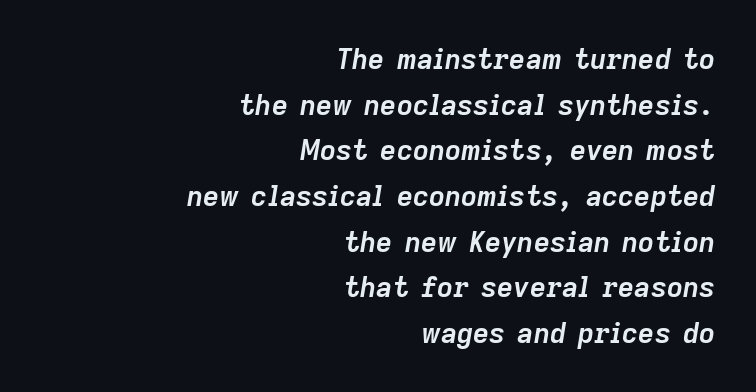
Q: Is the text bold? A: Yes.
Q: Is the text italic (slanted)? A: Yes, it leans right by about 9 degrees.
Q: Is the text underlined? A: No.
Q: How is the paragraph aligned? A: Right-aligned.
Q: Is the spacing between letters normal or unusually wide? A: Normal.
Q: Is the spacing between lines tight, normal or loose? A: Normal.
Q: Width (condensed, normal, or wide)? A: Normal.
Q: Stroke contrast? A: Low.
Q: x-height? A: Medium.
Q: Monospaced? A: No.
